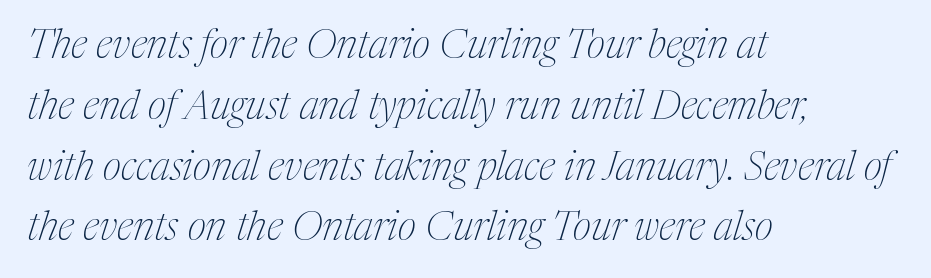
Q: Is the text bold? A: No.
Q: Is the text italic (slanted)? A: Yes, it leans right by about 17 degrees.
Q: Is the typeface a serif or a sans-serif typeface? A: Serif.
Q: Is the text underlined? A: No.
Q: How is the paragraph aligned? A: Left-aligned.
Q: Is the spacing between letters normal or unusually wide? A: Normal.
Q: Is the spacing between lines tight, normal or loose? A: Normal.
Q: Width (condensed, normal, or wide)? A: Condensed.
Q: Stroke contrast? A: Medium.
Q: x-height? A: Medium.
Q: Monospaced? A: No.
